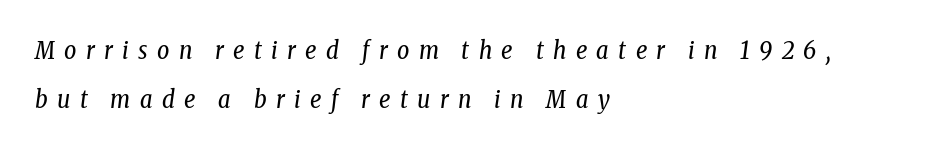
The letterforms sit at book weight or below. Tracking value appears strongly positive — letters spread wide. The letters are slanted; this is an italic face. A typesetter would call this leading open, well beyond the default. Letters rest on an invisible, unmarked baseline. The paragraph shown leans on its left margin.
